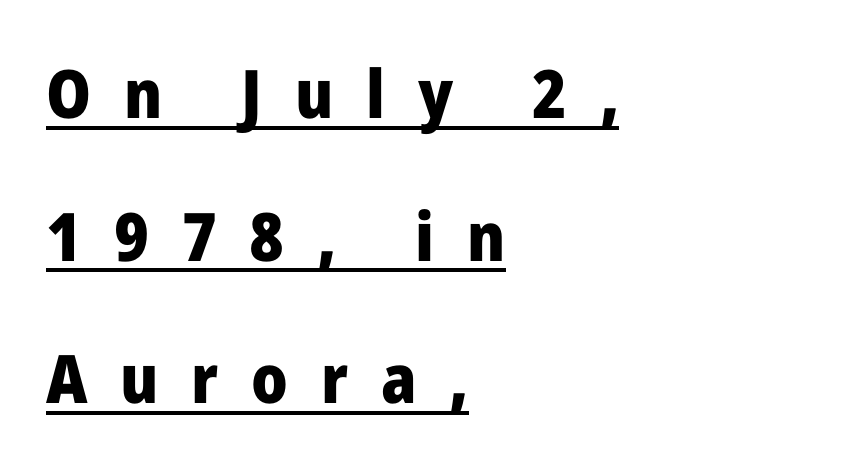
A typesetter would label this face a sans. In terms of weight, the rendering is a true, heavy bold. Underlining? Definitely there. Tracking here is generous; glyphs stand well apart from one another.
